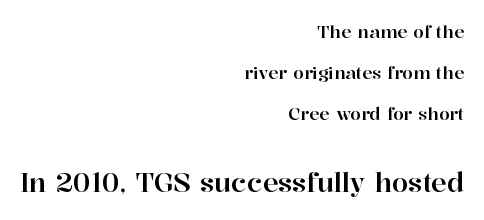
These lines were composed using upright roman letters. In this sample the second text group is rendered at the bigger scale. The rendering anchors every line to the right-hand side. What stands out about the letter spacing? Nothing — it is the standard amount. A clean baseline with only descenders dipping below it.
